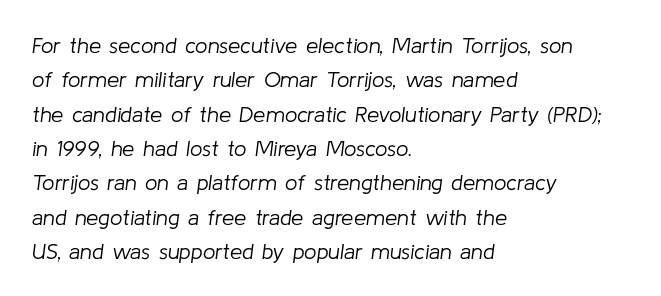
Q: Is the text bold? A: No.
Q: Is the text italic (slanted)? A: Yes, it leans right by about 8 degrees.
Q: Is the text underlined? A: No.
Q: How is the paragraph aligned? A: Left-aligned.
Q: Is the spacing between letters normal or unusually wide? A: Normal.
Q: Is the spacing between lines tight, normal or loose? A: Normal.
